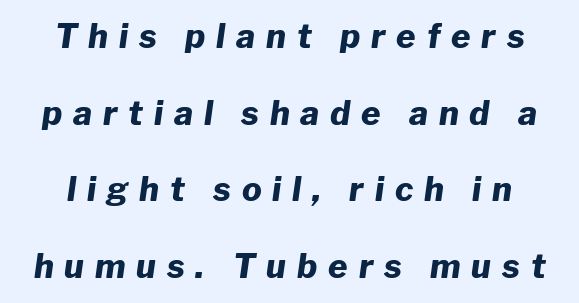
Q: Is the text bold? A: Yes.
Q: Is the text italic (slanted)? A: Yes, it leans right by about 8 degrees.
Q: Is the text underlined? A: No.
Q: Is the spacing between letters normal or unusually wide? A: Unusually wide.
Q: Is the spacing between lines tight, normal or loose? A: Loose.
Q: Width (condensed, normal, or wide)? A: Normal.
Q: Stroke contrast? A: Low.
Q: x-height? A: Medium.
Q: Monospaced? A: No.
